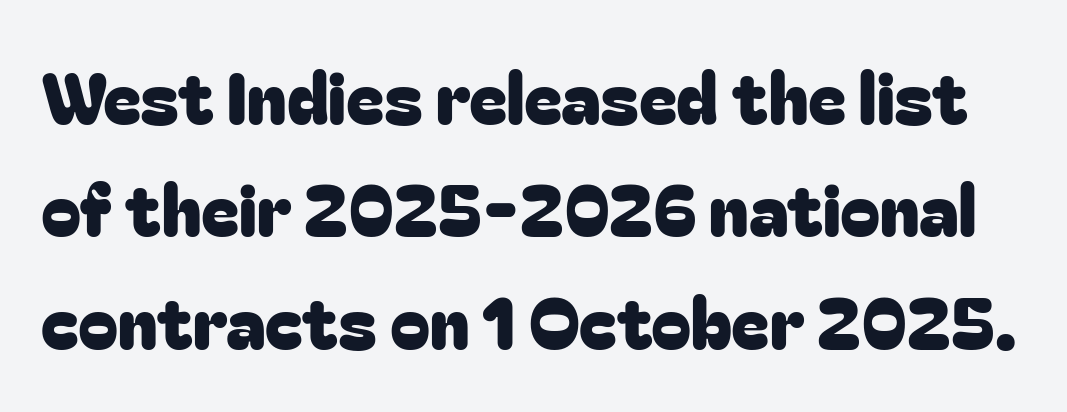
Q: Is the text italic (slanted)? A: No, it is upright.
Q: Is the typeface a serif or a sans-serif typeface? A: Sans-serif.
Q: Is the text underlined? A: No.
Q: Is the spacing between letters normal or unusually wide? A: Normal.
Q: Is the spacing between lines tight, normal or loose? A: Normal.
Q: Width (condensed, normal, or wide)? A: Normal.
Q: Stroke contrast? A: Low.
Q: x-height? A: Medium.
Q: Monospaced? A: No.
